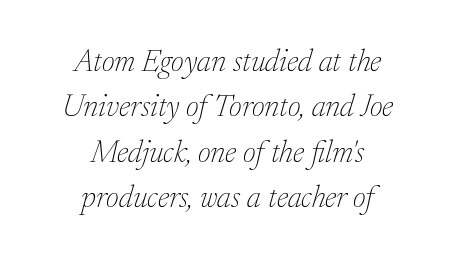
Q: Is the text bold? A: No.
Q: Is the text italic (slanted)? A: Yes, it leans right by about 17 degrees.
Q: Is the typeface a serif or a sans-serif typeface? A: Serif.
Q: Is the text underlined? A: No.
Q: How is the paragraph aligned? A: Centered.
Q: Is the spacing between letters normal or unusually wide? A: Normal.
Q: Is the spacing between lines tight, normal or loose? A: Normal.
Q: Width (condensed, normal, or wide)? A: Normal.
Q: Stroke contrast? A: Low.
Q: x-height? A: Medium.
Q: Monospaced? A: No.
